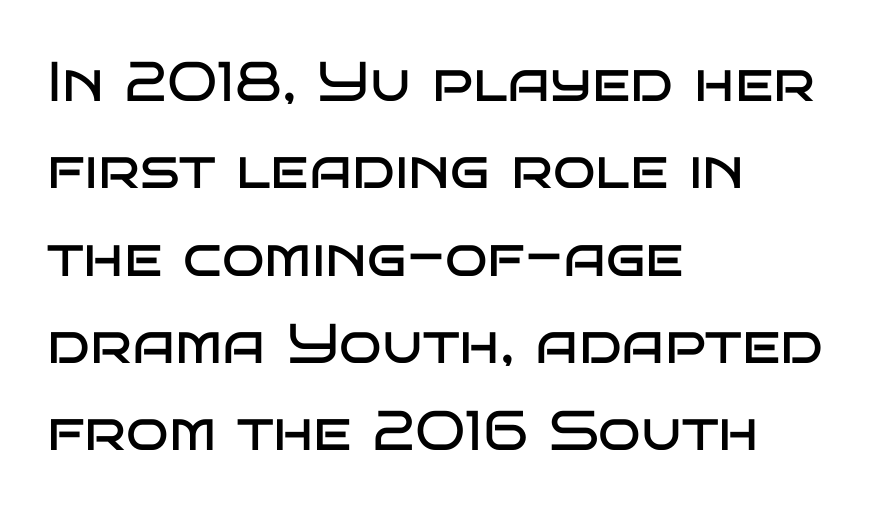
{"serif": "no", "italic": "no", "bold": "no", "weight": "regular", "width": "wide", "stroke_contrast": "low", "x_height": "large", "monospaced": "no", "underline": "no", "align": "left", "line_spacing": "normal", "line_spacing_ratio": 1.56, "letter_spacing": "normal", "letter_spacing_em": 0.0, "glyph_px": 56}
